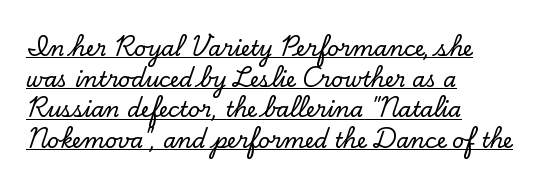
Leading: standard. The typesetter has applied underlining to the passage shown. Short and long lines alike share a common starting point at left.
